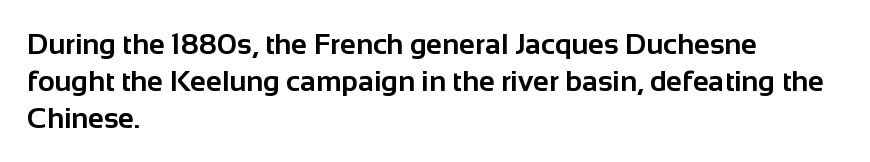
{"serif": "no", "italic": "no", "bold": "yes", "weight": "bold", "width": "normal", "stroke_contrast": "low", "x_height": "medium", "monospaced": "no", "underline": "no", "align": "left", "line_spacing": "normal", "line_spacing_ratio": 1.27, "letter_spacing": "normal", "letter_spacing_em": 0.0, "glyph_px": 29}
